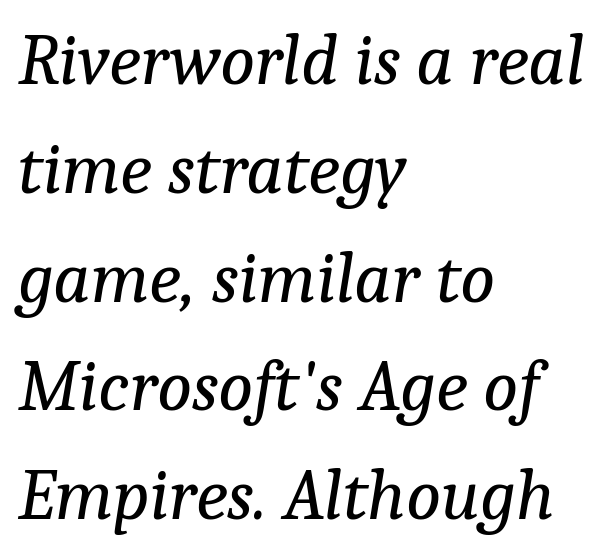
Each line starts at the same left margin while the right side varies. Glyph-to-glyph distance matches everyday printed text. Any mark beneath the type? The region is blank. These lines are rendered in a variable-pitch font. A serif font was chosen for this passage. The passage shown is not bold in any degree.
